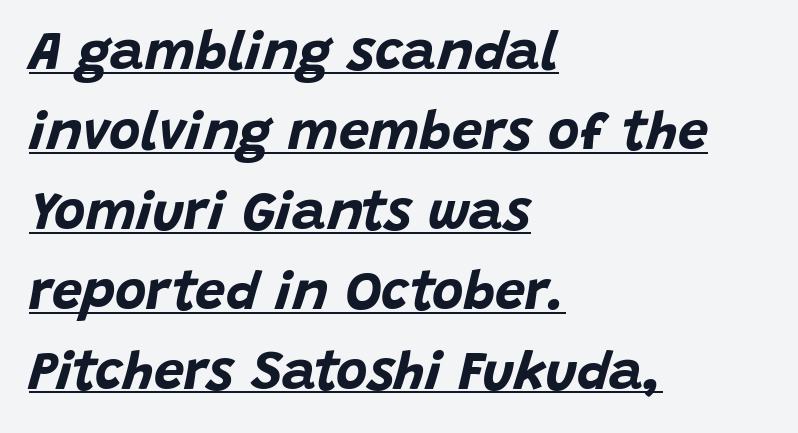
Q: Is the text bold? A: Yes.
Q: Is the text italic (slanted)? A: Yes, it leans right by about 15 degrees.
Q: Is the text underlined? A: Yes.
Q: How is the paragraph aligned? A: Left-aligned.
Q: Is the spacing between letters normal or unusually wide? A: Normal.
Q: Is the spacing between lines tight, normal or loose? A: Normal.
Q: Width (condensed, normal, or wide)? A: Normal.
Q: Stroke contrast? A: Low.
Q: x-height? A: Large.
Q: Monospaced? A: No.
